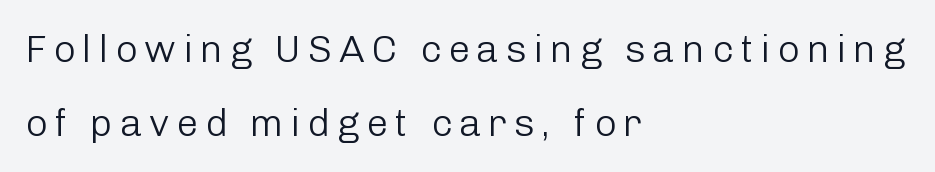
Q: Is the text bold? A: No.
Q: Is the text italic (slanted)? A: No, it is upright.
Q: Is the typeface a serif or a sans-serif typeface? A: Sans-serif.
Q: Is the text underlined? A: No.
Q: How is the paragraph aligned? A: Left-aligned.
Q: Is the spacing between lines tight, normal or loose? A: Loose.
Q: Width (condensed, normal, or wide)? A: Normal.
Q: Stroke contrast? A: Low.
Q: x-height? A: Medium.
Q: Monospaced? A: No.
